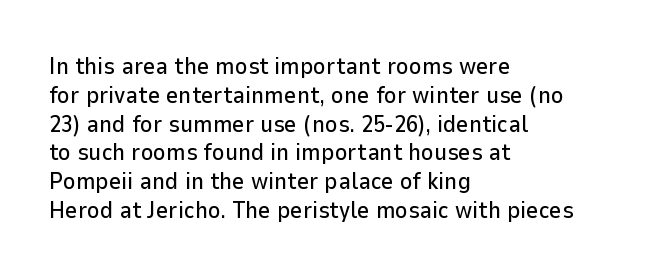
The image shows 24 px text type, upright; set left-aligned, line spacing 1.2x, normal letter spacing, not underlined.
